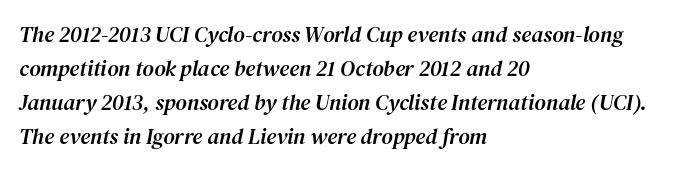
The image shows 22 px text type, italic (leaning right); set left-aligned, normal line spacing (1.55x), normal letter spacing, not underlined.
